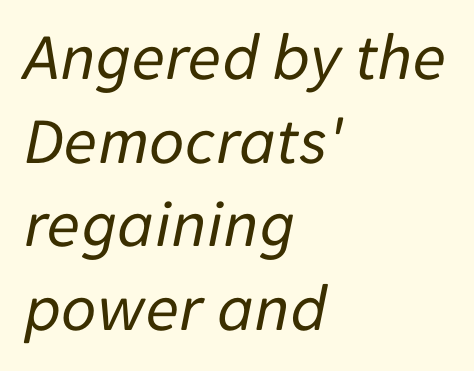
Nobody touched the tracking dial on this one. No heavy texture on the line: the type isn't bold. This sample has the flowing, uneven cadence of proportional lettering. Descender tails drop into unmarked territory. Designer's note — italics engaged.
